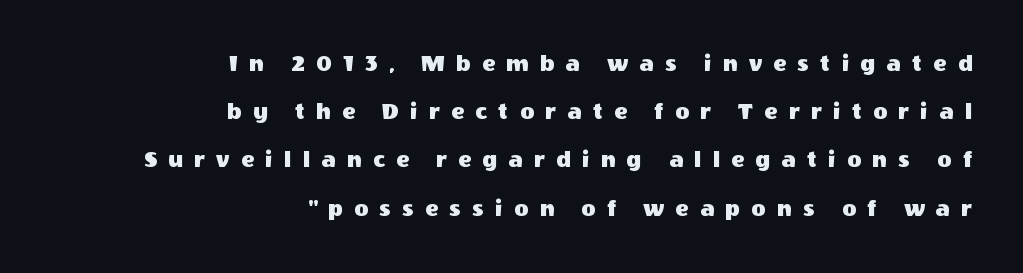
The image shows 24 px text type, upright; set right-aligned, loose line spacing (2.01x), unusually wide letter spacing (+0.47 em), not underlined.
